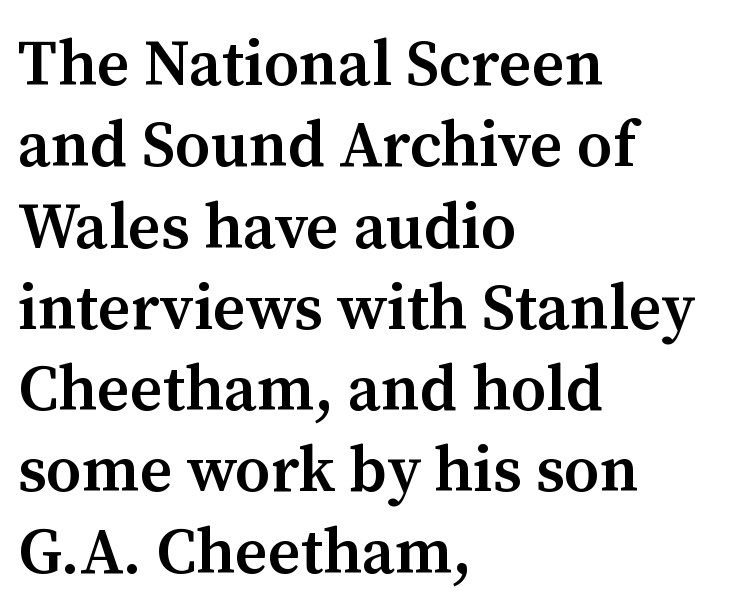
Q: Is the text bold? A: Semi-bold.
Q: Is the text italic (slanted)? A: No, it is upright.
Q: Is the typeface a serif or a sans-serif typeface? A: Serif.
Q: Is the text underlined? A: No.
Q: How is the paragraph aligned? A: Left-aligned.
Q: Is the spacing between letters normal or unusually wide? A: Normal.
Q: Is the spacing between lines tight, normal or loose? A: Normal.
Q: Width (condensed, normal, or wide)? A: Normal.
Q: Stroke contrast? A: Medium.
Q: x-height? A: Medium.
Q: Monospaced? A: No.
